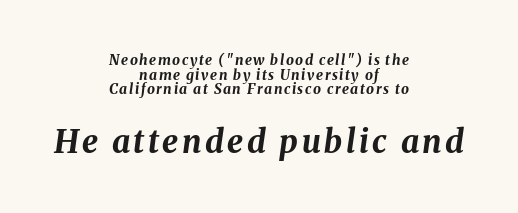
The face used here is proportionally spaced, like ordinary book or web type. You get the small type first, then a jump to larger type. Emphasis by weight is at full strength: bold. Compared with typical paragraphs, the rows here are closer together.
